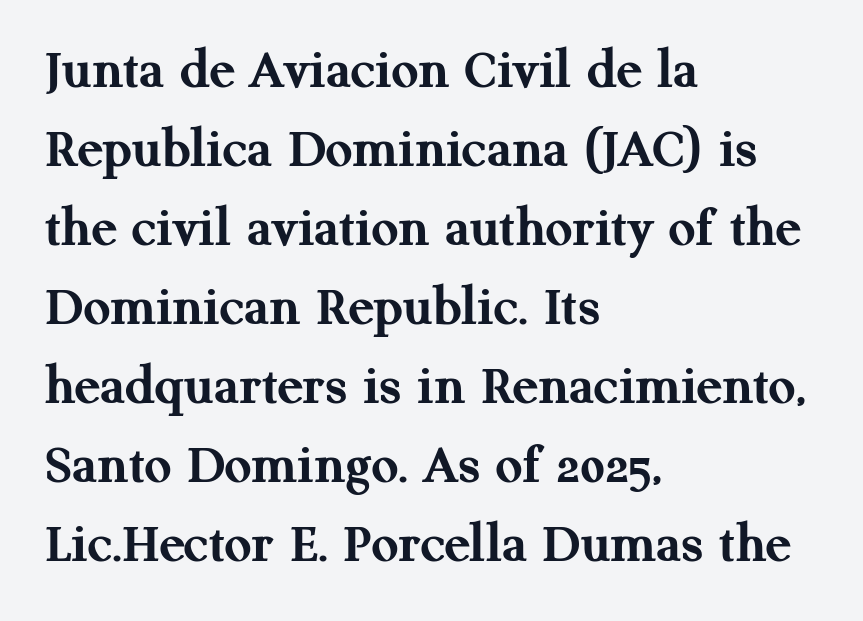
The vertical gap from one line to the next is medium. Is this a fixed-width face? No — the glyphs have proportional, varying widths. The type sits square on the baseline with zero lean. A student would call this left alignment; a typographer would say flush left, rag right. Rule under the text: the space is simply empty. Words appear dense and cohesive because spacing is normal.
